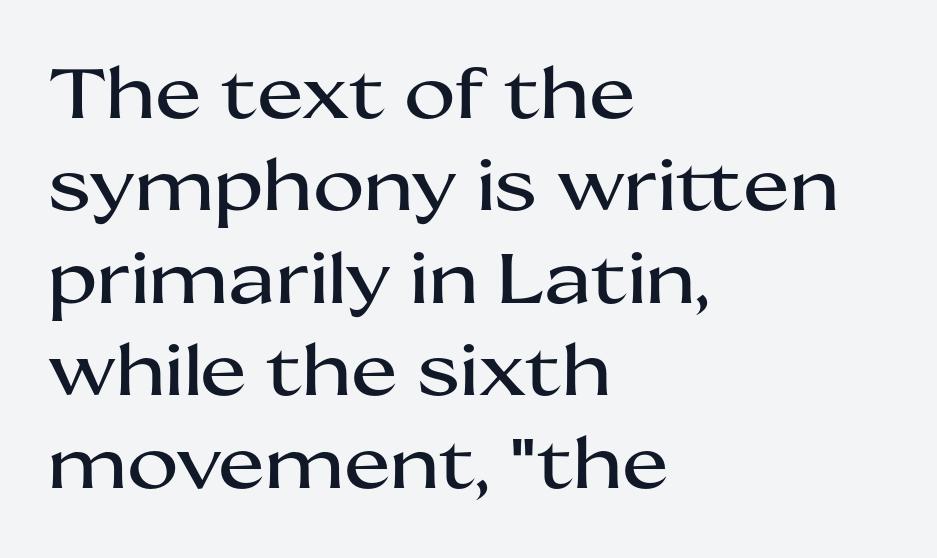
The compositor pushed each line to the left boundary. A typesetter would call this proportional, since set widths differ per character. Every character sits straight up, as roman type does. Short note: letters normally spaced. The rows are spaced the way most documents space them.
